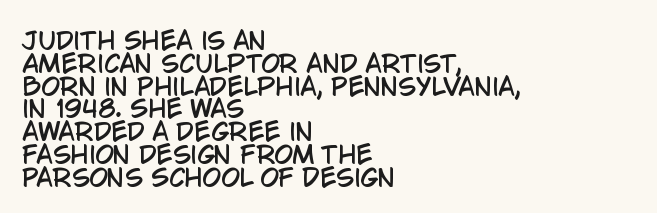
Casual observation: everything's shoved over to the left. Has an underline been added? It has not. Every character sits straight up, as roman type does. Words appear dense and cohesive because spacing is normal. How would I describe the line gaps? Narrow and economical.
